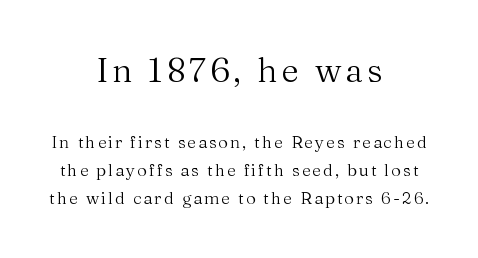
Q: Is the text bold? A: No.
Q: Is the text italic (slanted)? A: No, it is upright.
Q: Is the typeface a serif or a sans-serif typeface? A: Serif.
Q: Is the text underlined? A: No.
Q: How is the paragraph aligned? A: Centered.
Q: Is the spacing between lines tight, normal or loose? A: Normal.
Q: Which block of text is set in a larger size, the first (top) or the second (bottom)? A: The first (top) one.
Q: Width (condensed, normal, or wide)? A: Normal.
Q: Stroke contrast? A: Medium.
Q: x-height? A: Medium.
Q: Monospaced? A: No.
